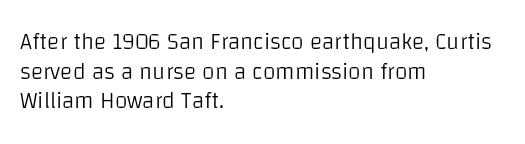
The image shows 23 px text type, upright; set left-aligned, normal line spacing (1.29x), normal letter spacing, not underlined.
